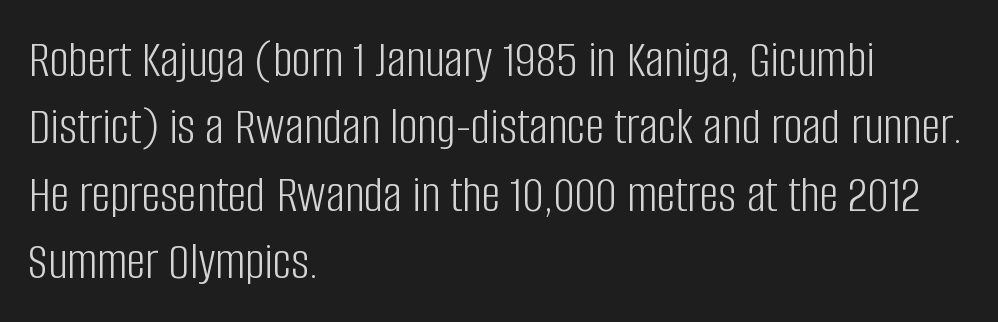
The image shows 53 px light, condensed sans-serif type, upright; set left-aligned, normal line spacing (1.27x), normal letter spacing, not underlined; low stroke contrast and a large x-height.
